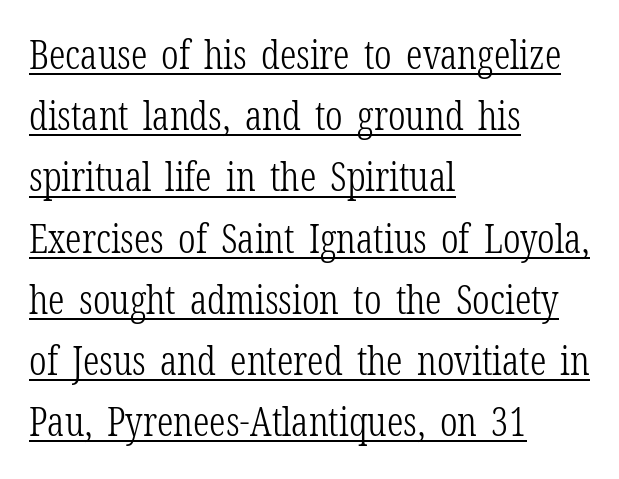
{"serif": "yes", "italic": "no", "bold": "no", "weight": "light", "width": "condensed", "stroke_contrast": "low", "x_height": "medium", "monospaced": "no", "underline": "yes", "align": "left", "line_spacing": "normal", "line_spacing_ratio": 1.53, "letter_spacing": "normal", "letter_spacing_em": 0.0, "glyph_px": 40}
